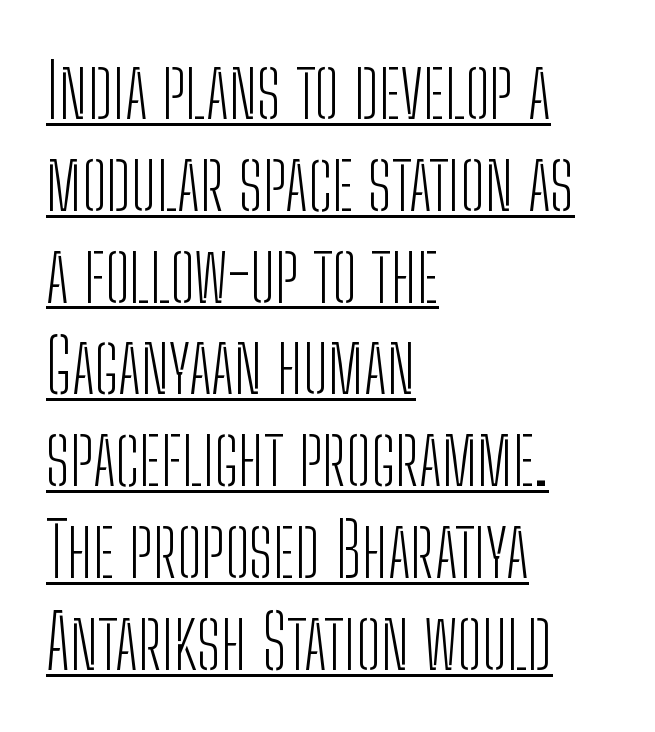
The image shows 74 px light, condensed sans-serif type, upright; set left-aligned, line spacing 1.24x, normal letter spacing, underlined; low stroke contrast and a medium x-height.
